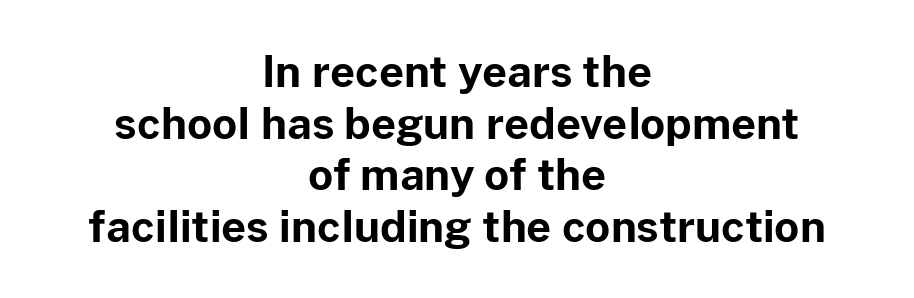
The horizontal fit of the characters is conventional and even. These lines are centered, leaving both edges ragged. Ordinary non-slanted type is in use. Typographic density is high because the face is bold. The rendering uses natural spacing where letterforms have individual widths.
